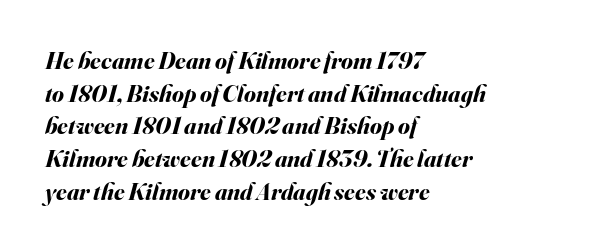
The space beneath each line is pristine and unruled. The whole block is typeset with a tilt. How heavy is the stroke? Heavy — this is a bold. Default kerning and tracking; the words read as compact shapes.
